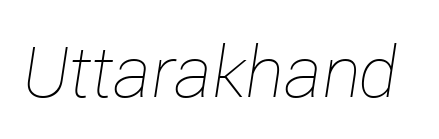
The glyphs look as if they've been sheared to an angle. Any mark beneath the type? The region is blank. Glyph-to-glyph distance matches everyday printed text. Letters have the restrained weight of plain body copy at most.
